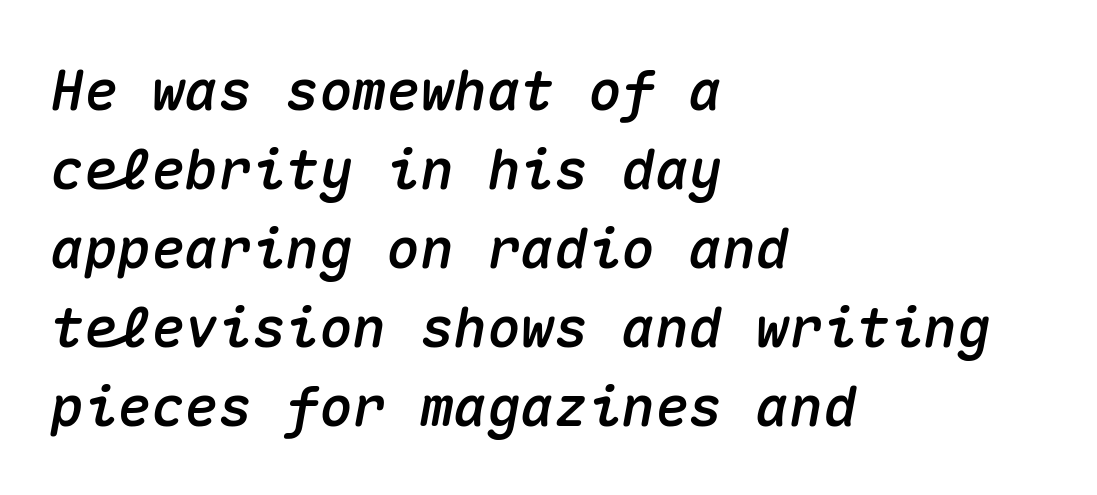
The image shows 56 px text type, italic (leaning right), monospaced; set left-aligned, normal line spacing (1.41x), normal letter spacing, not underlined; medium stroke contrast and a medium x-height.
